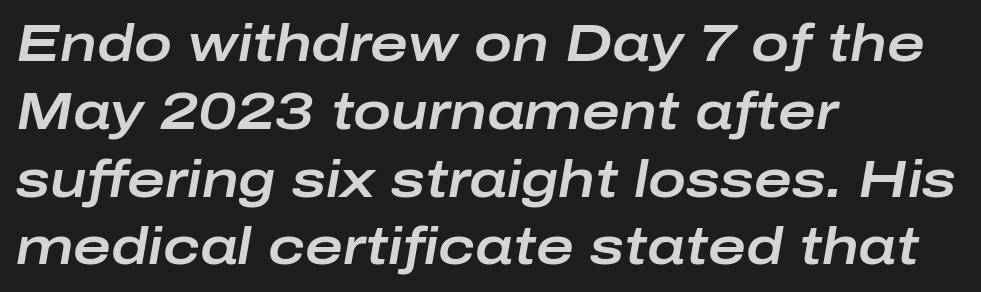
{"italic": "yes", "lean": "right", "slant_degrees": 10, "width": "wide", "stroke_contrast": "low", "x_height": "medium", "monospaced": "no", "underline": "no", "align": "left", "line_spacing": "normal", "line_spacing_ratio": 1.33, "letter_spacing": "normal", "letter_spacing_em": 0.0, "glyph_px": 51}
